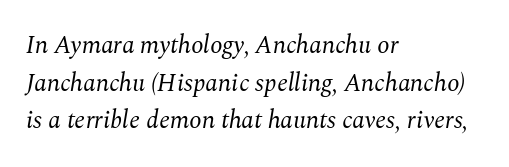
{"italic": "yes", "lean": "right", "slant_degrees": 10, "bold": "no", "underline": "no", "align": "left", "line_spacing": "normal", "line_spacing_ratio": 1.51, "letter_spacing": "normal", "letter_spacing_em": 0.0, "glyph_px": 25}
